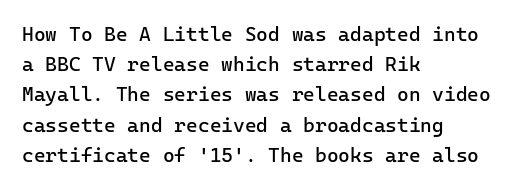
Q: Is the text bold? A: No.
Q: Is the text italic (slanted)? A: No, it is upright.
Q: Is the text underlined? A: No.
Q: How is the paragraph aligned? A: Left-aligned.
Q: Is the spacing between letters normal or unusually wide? A: Normal.
Q: Is the spacing between lines tight, normal or loose? A: Normal.
